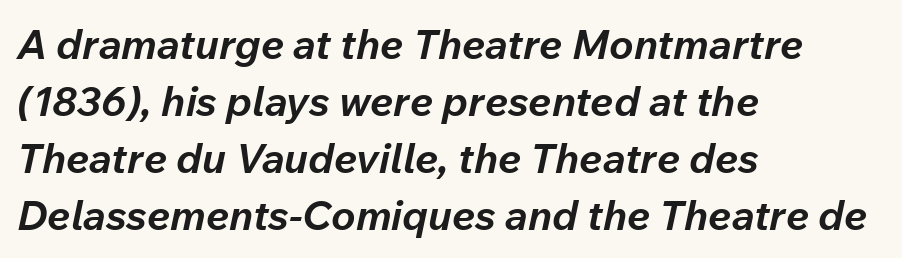
{"italic": "yes", "lean": "right", "slant_degrees": 12, "bold": "yes", "weight": "bold", "width": "normal", "stroke_contrast": "low", "x_height": "medium", "monospaced": "no", "underline": "no", "align": "left", "line_spacing": "normal", "line_spacing_ratio": 1.39, "letter_spacing": "normal", "letter_spacing_em": 0.0, "glyph_px": 41}
